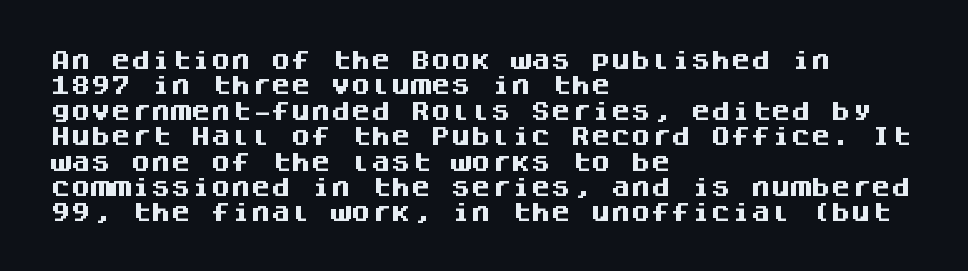
Q: Is the text bold? A: Yes.
Q: Is the text italic (slanted)? A: No, it is upright.
Q: Is the text underlined? A: No.
Q: How is the paragraph aligned? A: Left-aligned.
Q: Is the spacing between letters normal or unusually wide? A: Normal.
Q: Is the spacing between lines tight, normal or loose? A: Normal.
